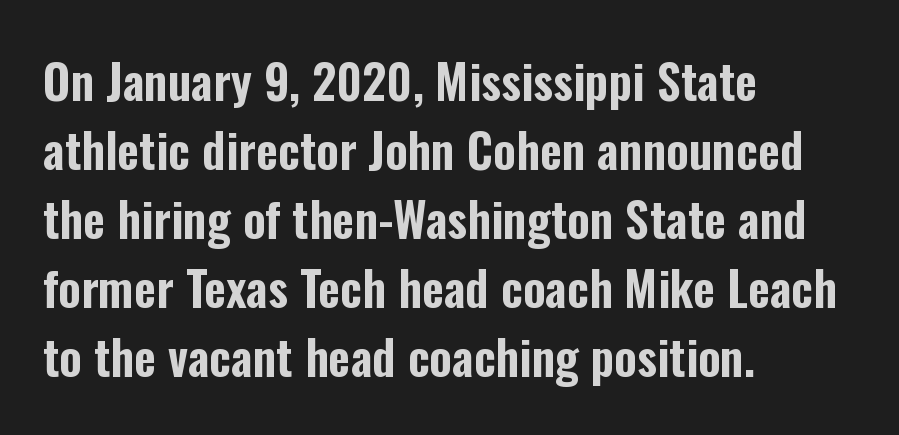
The font's upright variant was chosen for this text. Leading: standard. The gap between lines stays unmarked. The rag falls on the right side of this text block.
